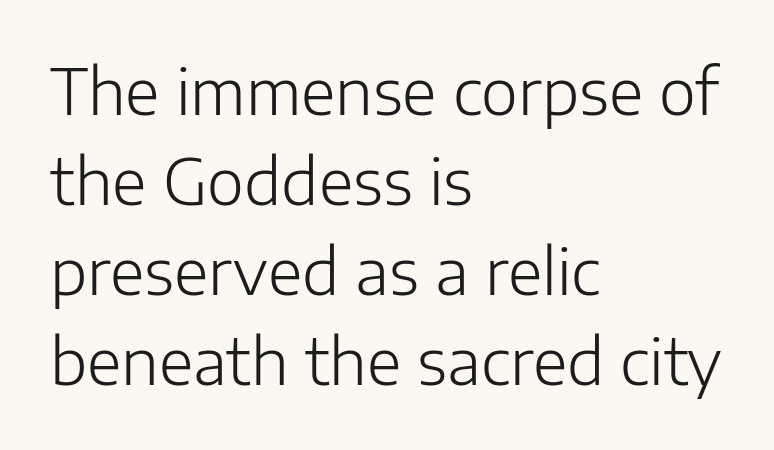
{"serif": "no", "italic": "no", "bold": "no", "weight": "light", "width": "normal", "stroke_contrast": "low", "x_height": "medium", "monospaced": "no", "underline": "no", "align": "left", "line_spacing": "normal", "line_spacing_ratio": 1.43, "letter_spacing": "normal", "letter_spacing_em": 0.0, "glyph_px": 63}
